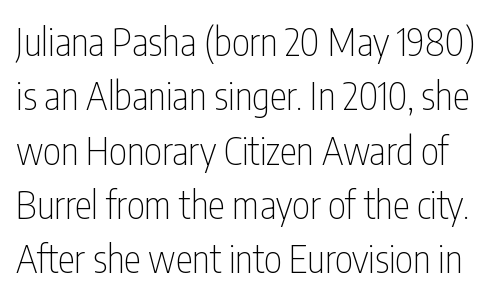
{"serif": "no", "italic": "no", "bold": "no", "weight": "thin", "width": "condensed", "stroke_contrast": "low", "x_height": "medium", "monospaced": "no", "underline": "no", "line_spacing": "normal", "line_spacing_ratio": 1.43, "letter_spacing": "normal", "letter_spacing_em": 0.0, "glyph_px": 38}
